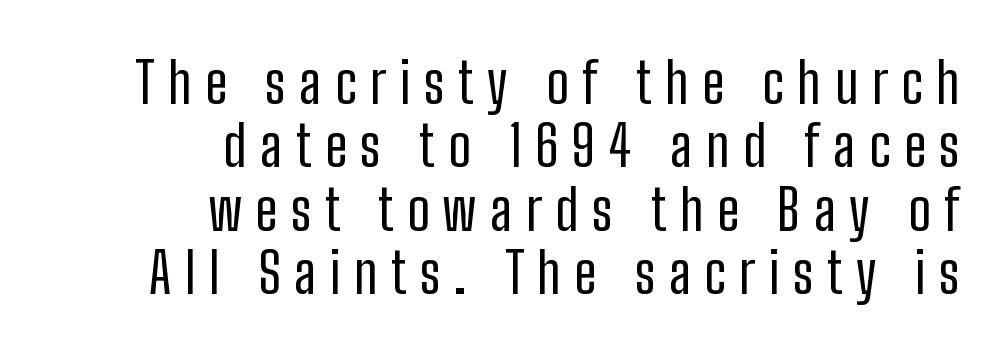
The image shows 56 px regular-weight, condensed sans-serif type, upright; set right-aligned, tight line spacing (1.13x), unusually wide letter spacing (+0.24 em), not underlined; low stroke contrast and a medium x-height.
